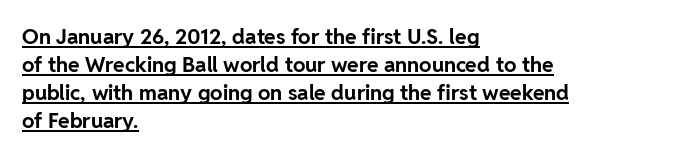
{"italic": "no", "bold": "yes", "underline": "yes", "align": "left", "line_spacing": "normal", "line_spacing_ratio": 1.33, "letter_spacing": "normal", "letter_spacing_em": 0.0, "glyph_px": 21}
